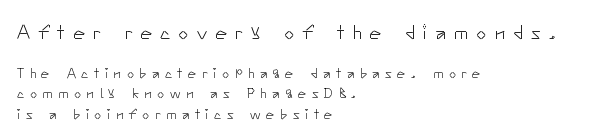
The image shows 20 px text type, upright; set left-aligned, normal line spacing (1.48x), unusually wide letter spacing (+0.4 em), not underlined; the first (top) block is 1.43x larger.
